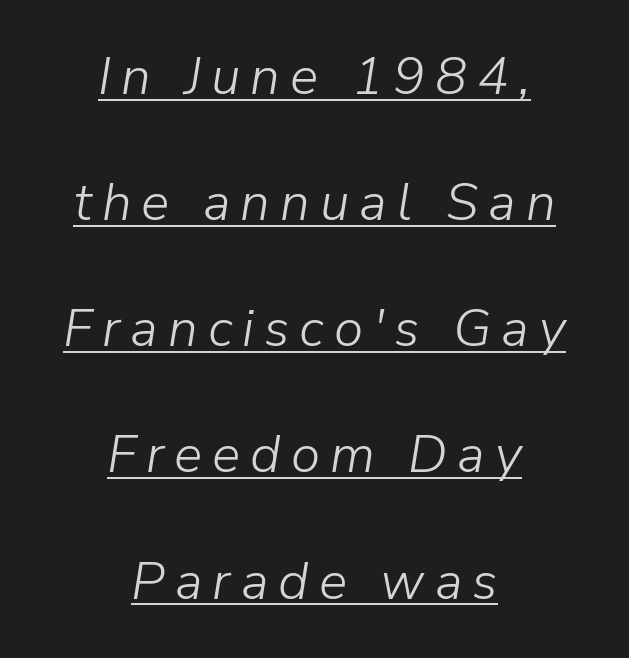
{"italic": "yes", "lean": "right", "slant_degrees": 9, "bold": "no", "weight": "light", "width": "normal", "stroke_contrast": "low", "x_height": "medium", "monospaced": "no", "underline": "yes", "align": "center", "line_spacing": "loose", "line_spacing_ratio": 2.38, "glyph_px": 53}
